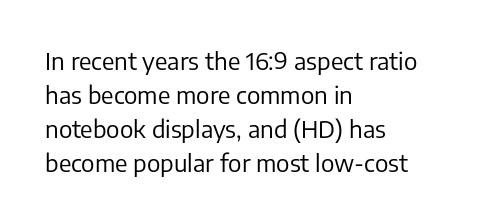
The image shows 24 px text type, upright; set left-aligned, normal line spacing (1.41x), normal letter spacing, not underlined.
